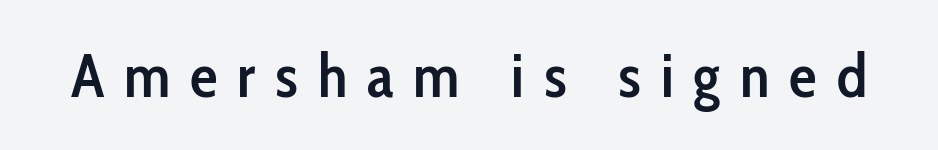
The space beneath each line is pristine and unruled. Its strokes are somewhat broadened, the hallmark of semibold type. If you drew a line through each stem, it would be perfectly vertical. Nothing sits at the stroke ends, so this counts as sans-serif.
